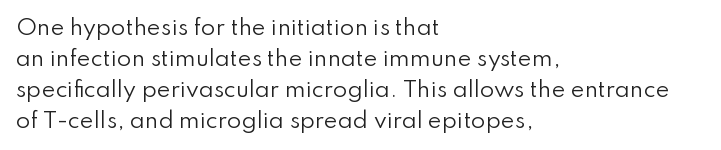
{"italic": "no", "bold": "no", "underline": "no", "align": "left", "line_spacing": "normal", "line_spacing_ratio": 1.47, "letter_spacing": "normal", "letter_spacing_em": 0.0, "glyph_px": 21}
